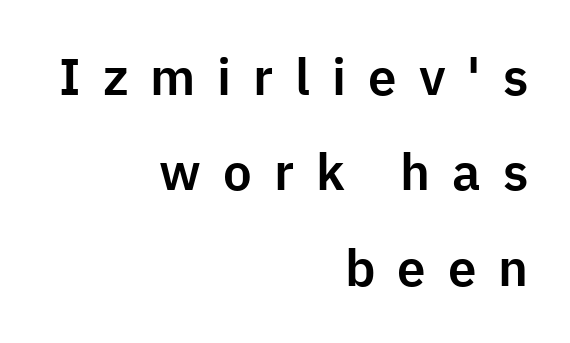
The image shows 51 px sans-serif type, upright; set right-aligned, line spacing 1.87x, unusually wide letter spacing (+0.43 em), not underlined; low stroke contrast and a medium x-height.
